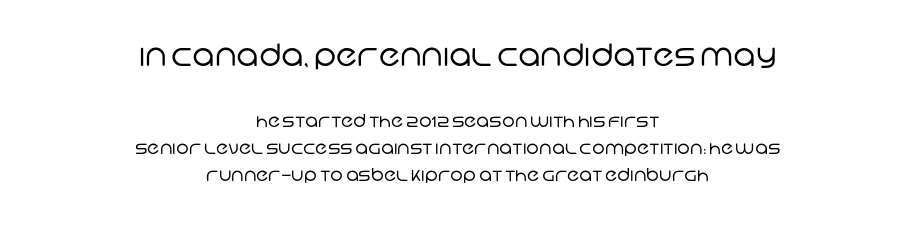
The image shows 31 px regular-weight sans-serif type; set centered, normal line spacing (1.49x), normal letter spacing, not underlined; the first (top) block is 1.72x larger; low stroke contrast and a large x-height.
